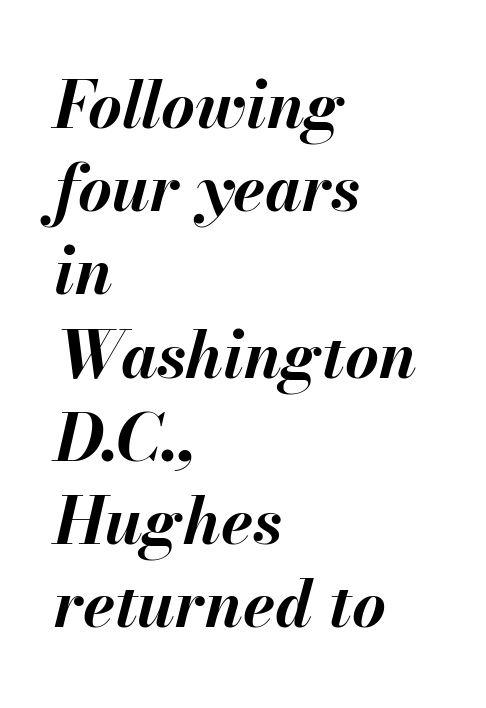
The image shows 65 px bold type, italic (leaning right); set left-aligned, normal line spacing (1.28x), normal letter spacing, not underlined; medium stroke contrast and a small x-height.
